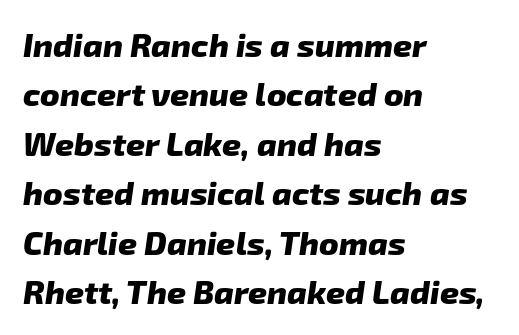
Q: Is the text bold? A: Yes.
Q: Is the typeface a serif or a sans-serif typeface? A: Sans-serif.
Q: Is the text underlined? A: No.
Q: How is the paragraph aligned? A: Left-aligned.
Q: Is the spacing between letters normal or unusually wide? A: Normal.
Q: Is the spacing between lines tight, normal or loose? A: Normal.
Q: Width (condensed, normal, or wide)? A: Normal.
Q: Stroke contrast? A: Low.
Q: x-height? A: Medium.
Q: Monospaced? A: No.
